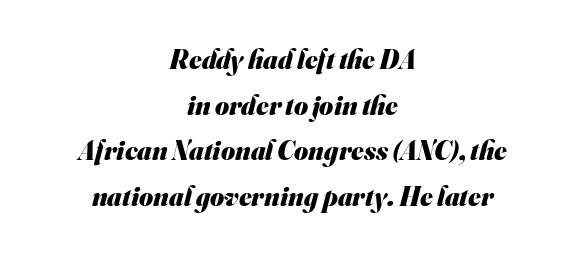
Q: Is the text bold? A: Yes.
Q: Is the text underlined? A: No.
Q: How is the paragraph aligned? A: Centered.
Q: Is the spacing between letters normal or unusually wide? A: Normal.
Q: Is the spacing between lines tight, normal or loose? A: Normal.
